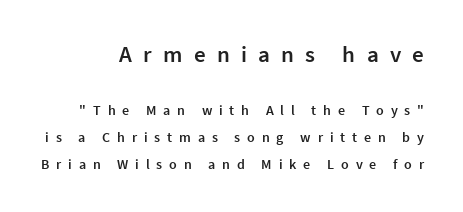
Vertical strokes here are truly vertical. Horizontally, the lines are justified to the trailing edge only. Here the glyphs are tracked loosely, breaking word shapes into spaced letters. Students, this is semibold: more ink than regular, less than bold. Which chunk is bigger? The first one — the top block dwarfs the bottom.
